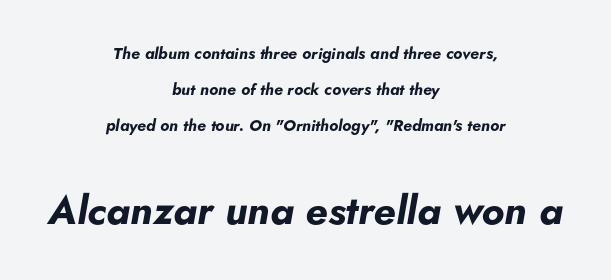
The more generous point size was reserved for the lower chunk. The font's italic variant was chosen for this text. Is the block centered? Yes — each line is placed symmetrically about the middle. Words float on clear page, feet unadorned.
